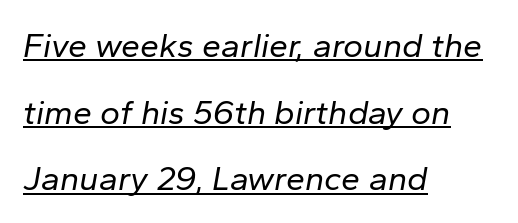
The image shows 34 px regular-weight type, italic (leaning right); set left-aligned, loose line spacing (1.96x), normal letter spacing, underlined; low stroke contrast and a medium x-height.
